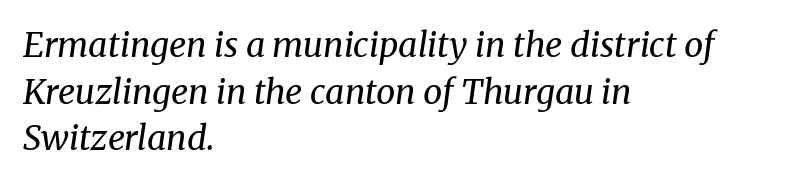
{"serif": "yes", "italic": "yes", "lean": "right", "slant_degrees": 8, "bold": "no", "weight": "regular", "width": "normal", "stroke_contrast": "medium", "x_height": "medium", "monospaced": "no", "underline": "no", "align": "left", "line_spacing": "normal", "line_spacing_ratio": 1.37, "letter_spacing": "normal", "letter_spacing_em": 0.0, "glyph_px": 34}
